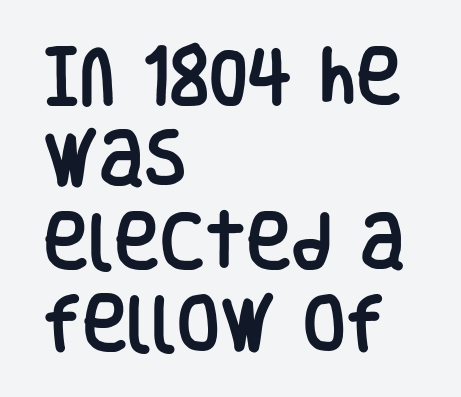
Looks like regular typesetting: each glyph gets only the width it needs. Whoever set this chose a conventional vertical rhythm. The space beneath each line is pristine and unruled. This is the regular roman posture of the typeface. Horizontal alignment here is leftward, the default for most running prose.
